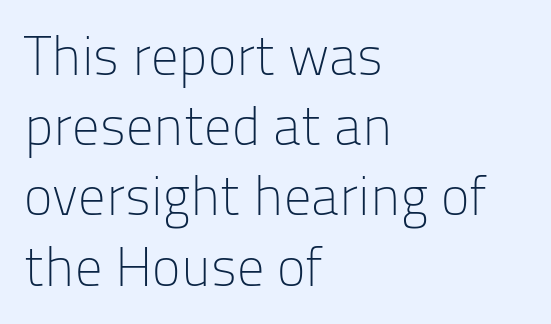
Q: Is the text bold? A: No.
Q: Is the text italic (slanted)? A: No, it is upright.
Q: Is the typeface a serif or a sans-serif typeface? A: Sans-serif.
Q: Is the text underlined? A: No.
Q: How is the paragraph aligned? A: Left-aligned.
Q: Is the spacing between letters normal or unusually wide? A: Normal.
Q: Is the spacing between lines tight, normal or loose? A: Normal.
Q: Width (condensed, normal, or wide)? A: Normal.
Q: Stroke contrast? A: Low.
Q: x-height? A: Medium.
Q: Monospaced? A: No.
